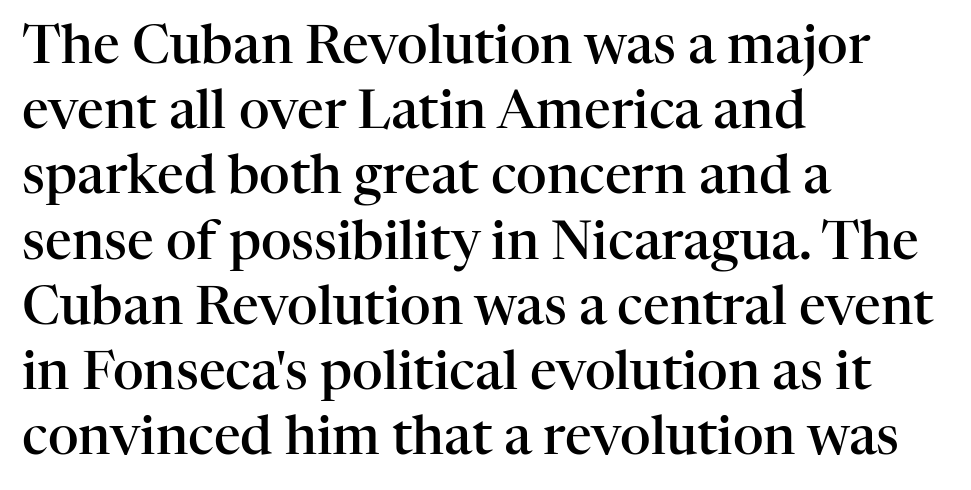
The lines are quadded left. Character widths vary here, with narrow letters taking less room than wide ones. Here the glyphs are tracked normally, forming tight word shapes. Letterform terminals end in serifs throughout the passage. The strip under each line holds only bare page. The glyphs have the mass of a demibold cut, below bold.
